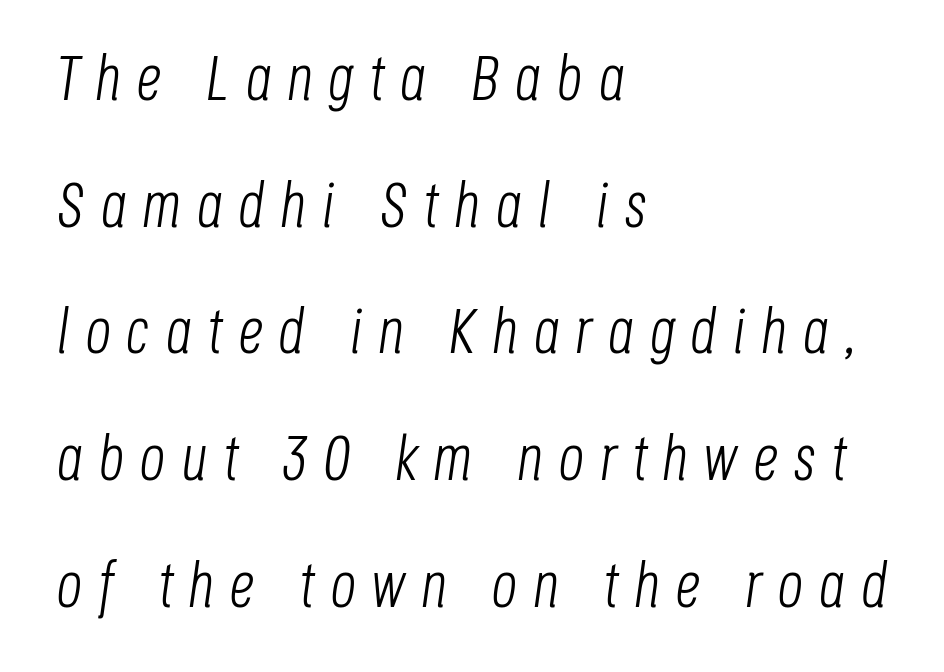
The image shows 63 px light, condensed type, italic (leaning right); set left-aligned, loose line spacing (2.01x), unusually wide letter spacing (+0.25 em), not underlined; low stroke contrast and a large x-height.
